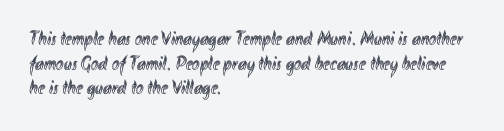
Q: Is the text italic (slanted)? A: Yes.
Q: Is the text underlined? A: No.
Q: How is the paragraph aligned? A: Left-aligned.
Q: Is the spacing between letters normal or unusually wide? A: Normal.
